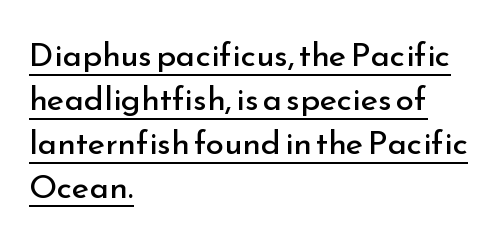
Q: Is the text bold? A: No.
Q: Is the text italic (slanted)? A: No, it is upright.
Q: Is the typeface a serif or a sans-serif typeface? A: Sans-serif.
Q: Is the text underlined? A: Yes.
Q: How is the paragraph aligned? A: Left-aligned.
Q: Is the spacing between letters normal or unusually wide? A: Normal.
Q: Is the spacing between lines tight, normal or loose? A: Normal.
Q: Width (condensed, normal, or wide)? A: Normal.
Q: Stroke contrast? A: Low.
Q: x-height? A: Small.
Q: Monospaced? A: No.
